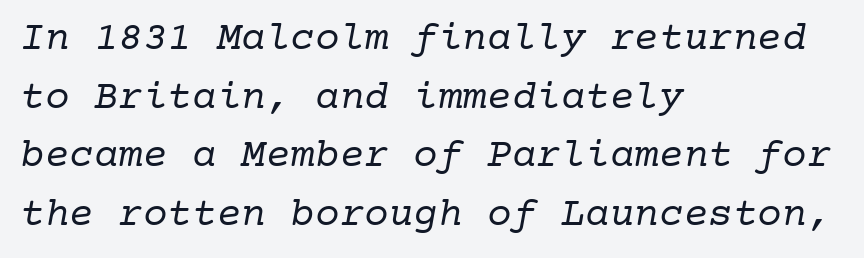
Q: Is the text bold? A: No.
Q: Is the typeface a serif or a sans-serif typeface? A: Serif.
Q: Is the text underlined? A: No.
Q: How is the paragraph aligned? A: Left-aligned.
Q: Is the spacing between letters normal or unusually wide? A: Normal.
Q: Is the spacing between lines tight, normal or loose? A: Normal.
Q: Width (condensed, normal, or wide)? A: Normal.
Q: Stroke contrast? A: Low.
Q: x-height? A: Medium.
Q: Monospaced? A: Yes.
